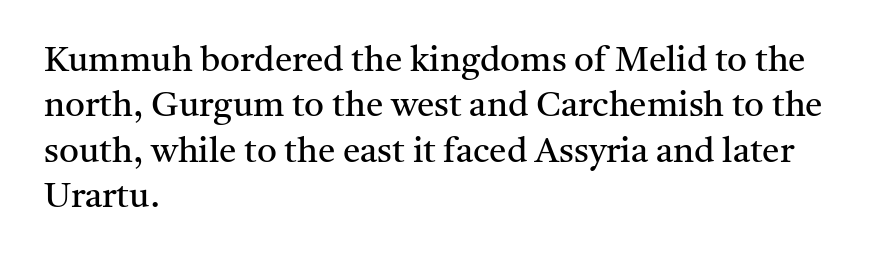
{"serif": "yes", "italic": "no", "bold": "no", "weight": "regular", "width": "normal", "stroke_contrast": "medium", "x_height": "medium", "monospaced": "no", "underline": "no", "align": "left", "line_spacing": "normal", "line_spacing_ratio": 1.3, "letter_spacing": "normal", "letter_spacing_em": 0.0, "glyph_px": 35}
